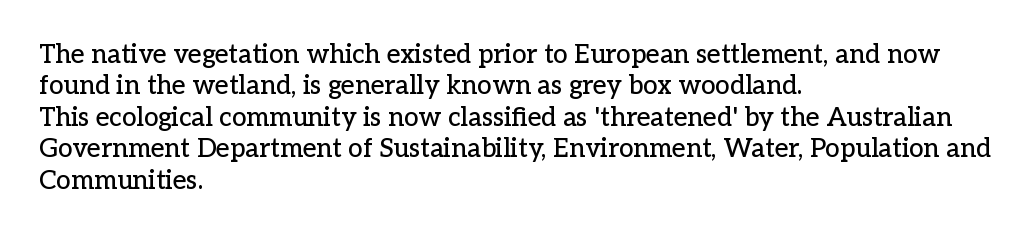
Q: Is the text italic (slanted)? A: No, it is upright.
Q: Is the text underlined? A: No.
Q: How is the paragraph aligned? A: Left-aligned.
Q: Is the spacing between letters normal or unusually wide? A: Normal.
